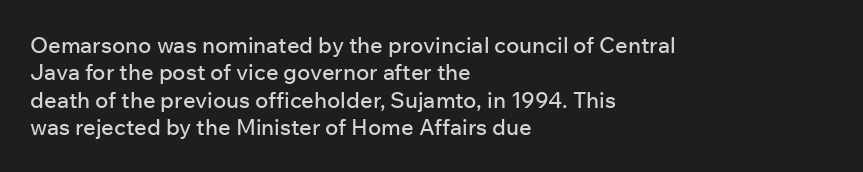
The image shows 22 px text type, upright; set left-aligned, normal line spacing (1.25x), normal letter spacing, not underlined.
